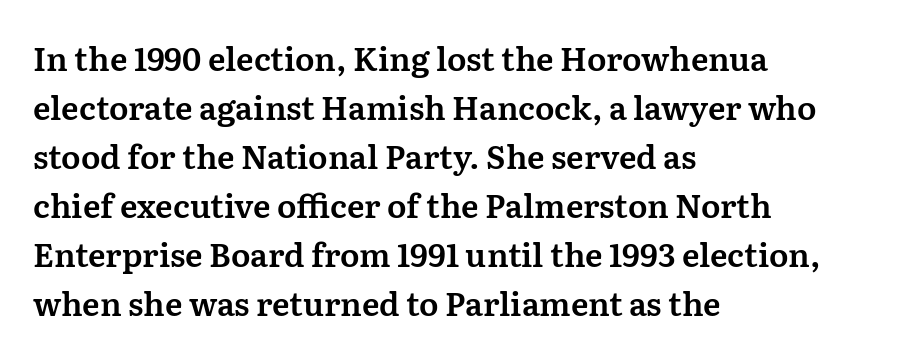
The vertical gap from one line to the next is medium. Line beginnings align vertically; line endings do not. Tall strokes in this sample are plumb rather than angled. The zone under the glyphs is completely vacant. You could not count columns in this text — the font is proportionally spaced. Nothing unusual about the tracking: characters are spaced as the font intends.
